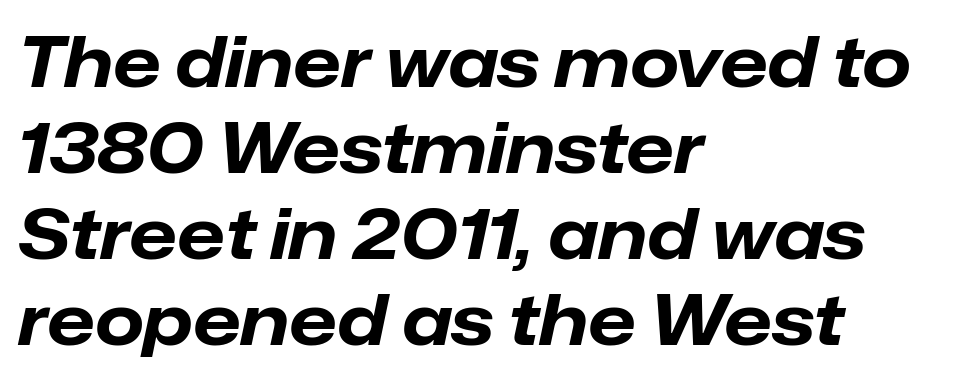
Spacing between characters is what you'd get straight out of the box. The space directly below the letters is spotless. Emphasis by weight is at full strength: bold. Proportional: the letters do not fall into vertical columns. Yep, that's italic — everything's leaning.
